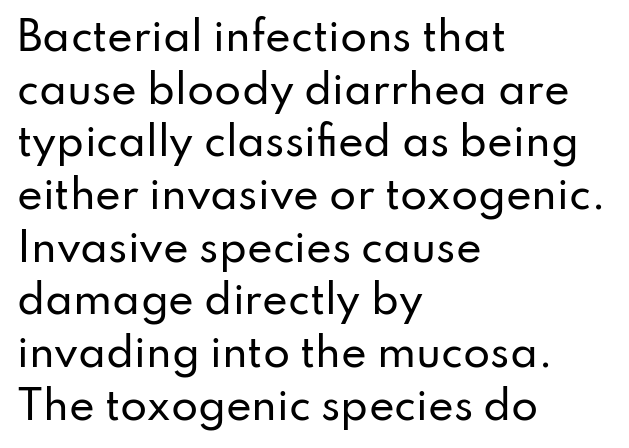
Q: Is the text italic (slanted)? A: No, it is upright.
Q: Is the typeface a serif or a sans-serif typeface? A: Sans-serif.
Q: Is the text underlined? A: No.
Q: How is the paragraph aligned? A: Left-aligned.
Q: Is the spacing between letters normal or unusually wide? A: Normal.
Q: Is the spacing between lines tight, normal or loose? A: Normal.
Q: Width (condensed, normal, or wide)? A: Normal.
Q: Stroke contrast? A: Low.
Q: x-height? A: Small.
Q: Monospaced? A: No.
